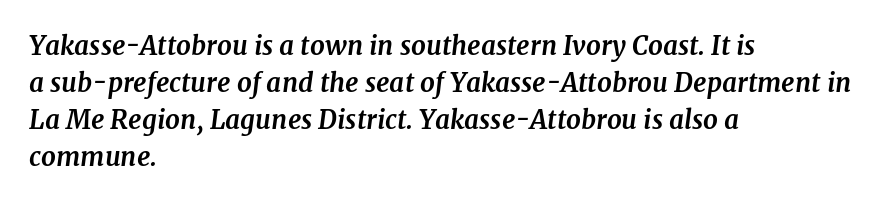
Q: Is the text bold? A: Yes.
Q: Is the text italic (slanted)? A: Yes, it leans right by about 7 degrees.
Q: Is the text underlined? A: No.
Q: How is the paragraph aligned? A: Left-aligned.
Q: Is the spacing between letters normal or unusually wide? A: Normal.
Q: Is the spacing between lines tight, normal or loose? A: Normal.
